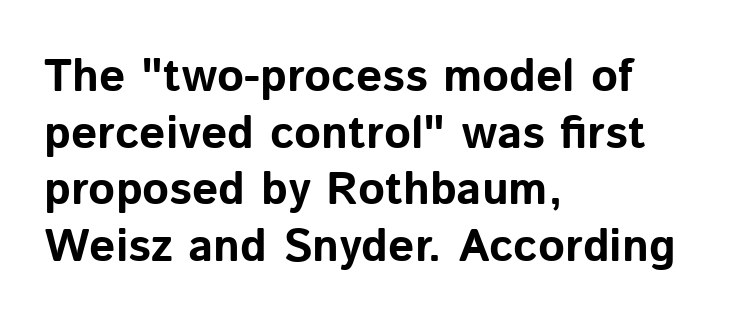
{"serif": "no", "italic": "no", "bold": "yes", "weight": "bold", "width": "normal", "stroke_contrast": "low", "x_height": "medium", "monospaced": "no", "underline": "no", "align": "left", "line_spacing_ratio": 1.23, "letter_spacing": "normal", "letter_spacing_em": 0.0, "glyph_px": 46}
